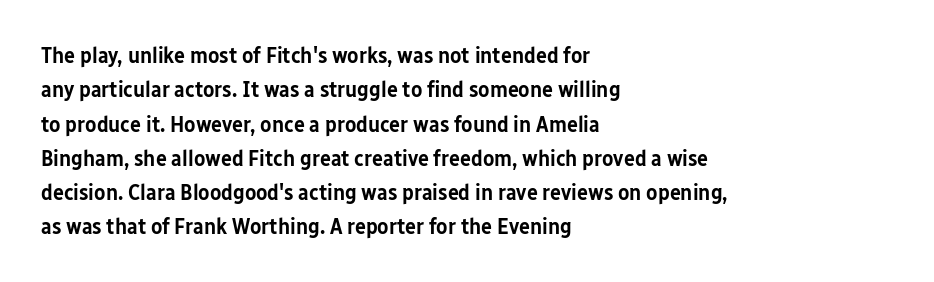
Q: Is the text bold? A: Semi-bold.
Q: Is the text italic (slanted)? A: No, it is upright.
Q: Is the text underlined? A: No.
Q: How is the paragraph aligned? A: Left-aligned.
Q: Is the spacing between letters normal or unusually wide? A: Normal.
Q: Is the spacing between lines tight, normal or loose? A: Normal.
